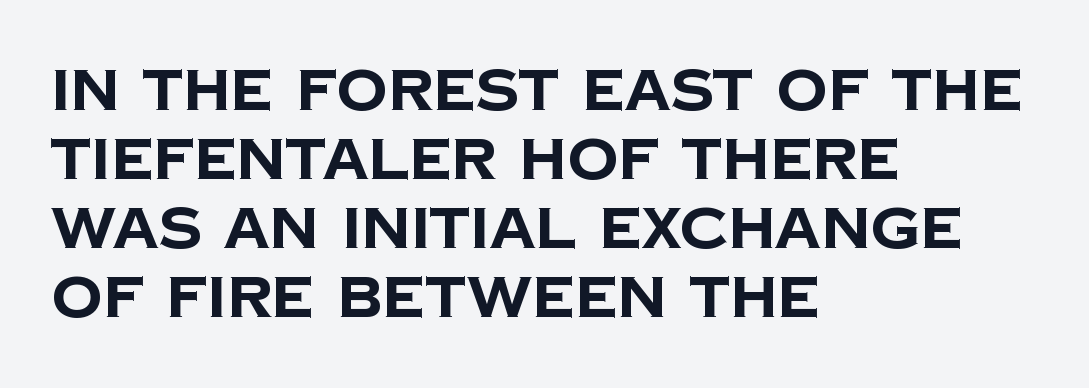
Q: Is the text bold? A: Yes.
Q: Is the typeface a serif or a sans-serif typeface? A: Sans-serif.
Q: Is the text underlined? A: No.
Q: How is the paragraph aligned? A: Left-aligned.
Q: Is the spacing between letters normal or unusually wide? A: Normal.
Q: Width (condensed, normal, or wide)? A: Normal.
Q: Stroke contrast? A: Low.
Q: x-height? A: Large.
Q: Monospaced? A: No.
